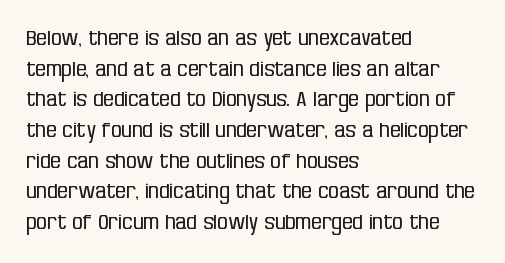
The image shows 21 px text type, upright; set left-aligned, normal line spacing (1.46x), normal letter spacing, not underlined.
